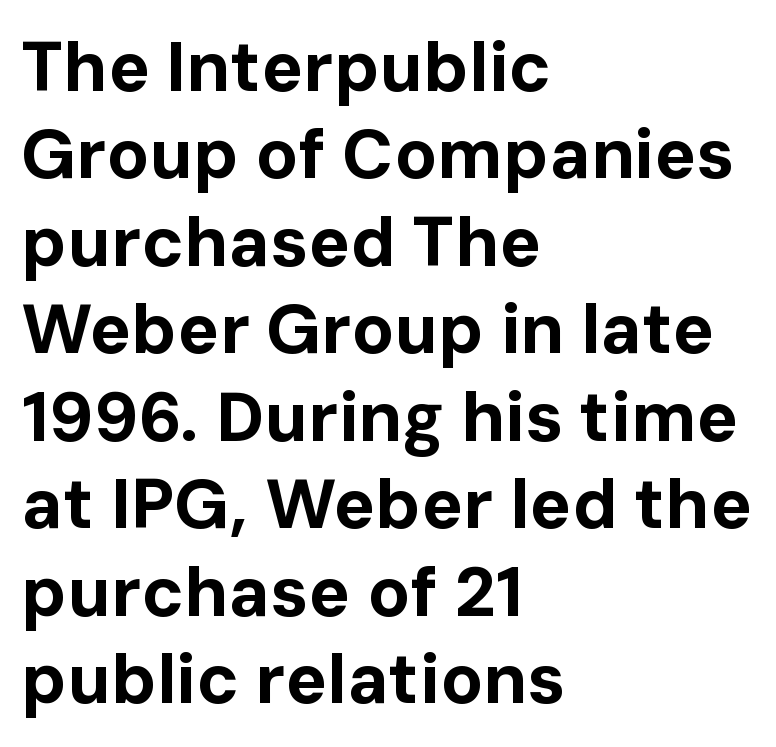
{"serif": "no", "italic": "no", "bold": "yes", "weight": "bold", "width": "normal", "stroke_contrast": "low", "x_height": "medium", "monospaced": "no", "underline": "no", "align": "left", "line_spacing": "normal", "line_spacing_ratio": 1.25, "letter_spacing": "normal", "letter_spacing_em": 0.0, "glyph_px": 70}
